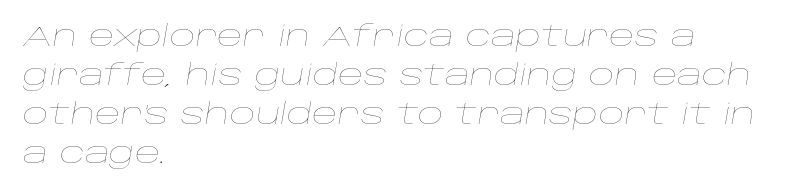
The image shows 28 px thin, wide type, italic (leaning right); set left-aligned, normal line spacing (1.39x), normal letter spacing, not underlined; low stroke contrast and a large x-height.
